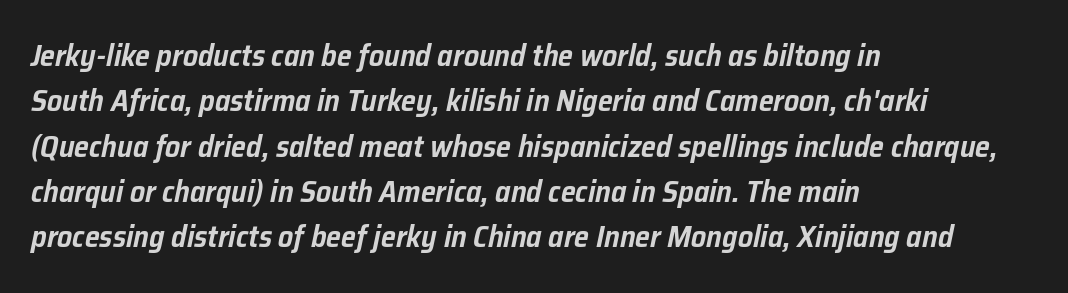
The image shows 30 px text type, italic (leaning right); set left-aligned, normal line spacing (1.51x), normal letter spacing, not underlined; low stroke contrast and a medium x-height.
